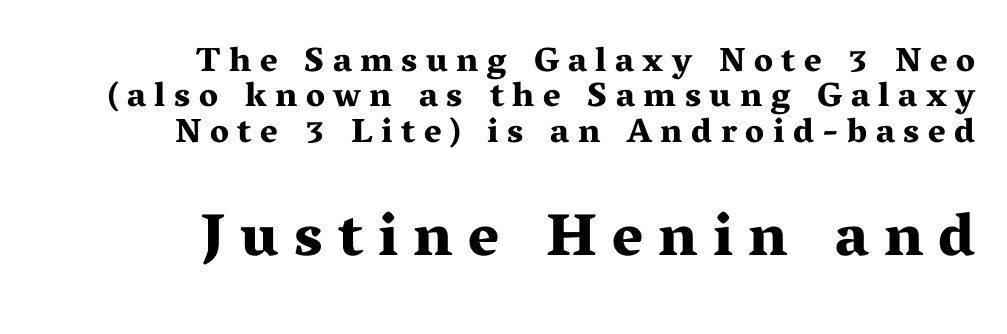
The image shows 60 px bold, wide serif type, upright; set right-aligned, tight line spacing (1.04x), unusually wide letter spacing (+0.25 em), not underlined; the second (bottom) block is 1.76x larger; medium stroke contrast and a medium x-height.
